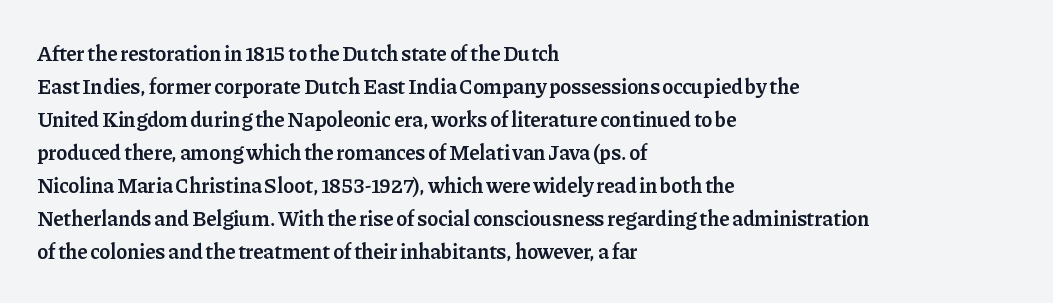
You could call the tracking neutral — neither tight nor loose. Which margin do the lines hug? The left one — the right edge is uneven. Regarding leading, the lines here are spaced in the standard way. Does the weight exceed regular? Yes, but only to semibold. The glyphs are unaccompanied by any horizontal stroke below them.
